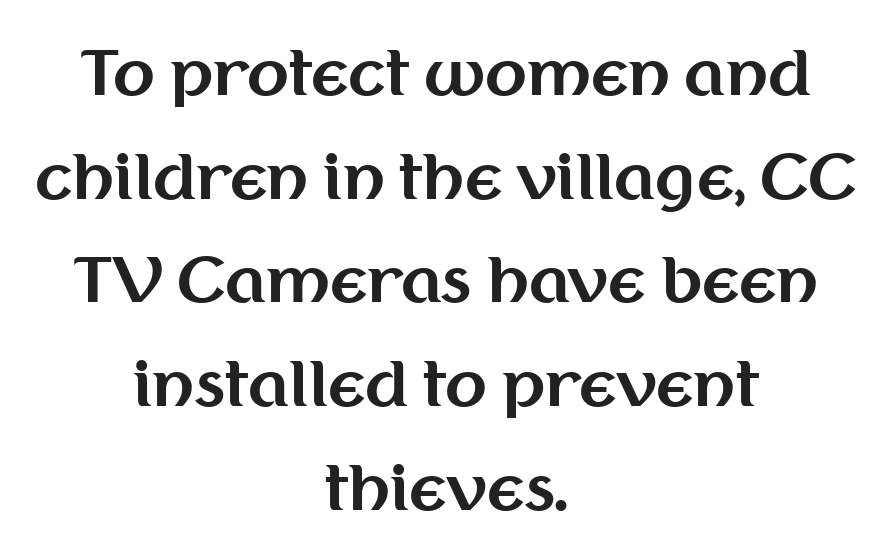
Q: Is the text bold? A: Yes.
Q: Is the text italic (slanted)? A: No, it is upright.
Q: Is the typeface a serif or a sans-serif typeface? A: Sans-serif.
Q: Is the text underlined? A: No.
Q: How is the paragraph aligned? A: Centered.
Q: Is the spacing between letters normal or unusually wide? A: Normal.
Q: Is the spacing between lines tight, normal or loose? A: Normal.
Q: Width (condensed, normal, or wide)? A: Normal.
Q: Stroke contrast? A: Medium.
Q: x-height? A: Medium.
Q: Monospaced? A: No.
